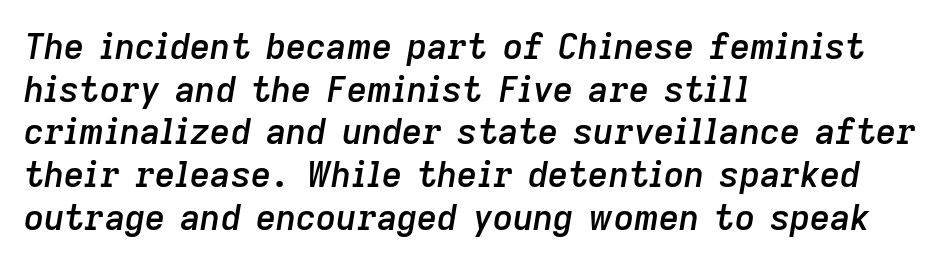
The image shows 35 px semibold type, italic (leaning right); set left-aligned, line spacing 1.22x, normal letter spacing, not underlined; low stroke contrast and a medium x-height.
